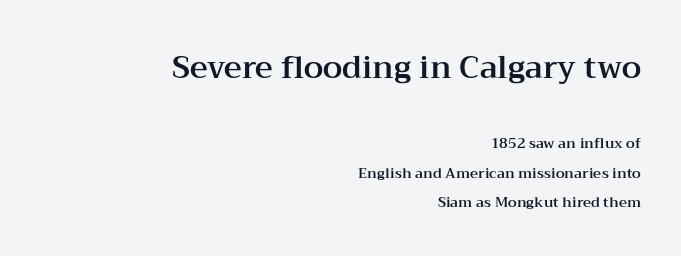
{"serif": "yes", "italic": "no", "width": "wide", "stroke_contrast": "medium", "x_height": "medium", "monospaced": "no", "underline": "no", "align": "right", "line_spacing": "loose", "line_spacing_ratio": 2.13, "letter_spacing": "normal", "letter_spacing_em": 0.0, "larger_block": "first", "size_ratio": 2.21, "glyph_px": 31}
